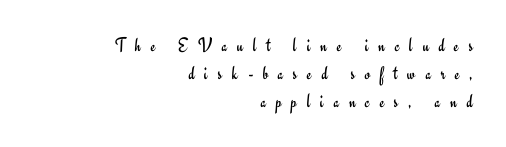
The image shows 20 px text type; set right-aligned, normal line spacing (1.39x), unusually wide letter spacing (+0.49 em), not underlined.
